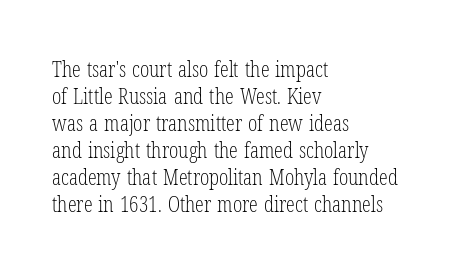
Beneath every word, the page is bare. The lettering holds an erect, upright posture throughout. Caption: face not bold, strokes unweighted. The gaps between neighbouring characters are ordinary and unremarkable.
